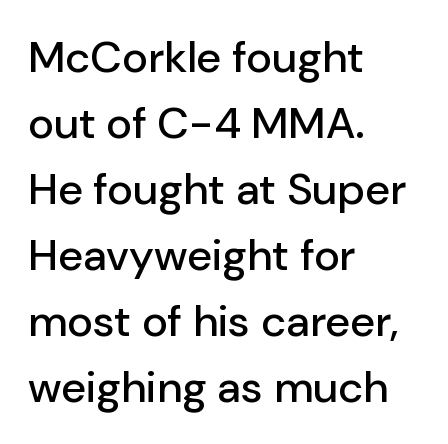
Q: Is the text italic (slanted)? A: No, it is upright.
Q: Is the typeface a serif or a sans-serif typeface? A: Sans-serif.
Q: Is the text underlined? A: No.
Q: How is the paragraph aligned? A: Left-aligned.
Q: Is the spacing between letters normal or unusually wide? A: Normal.
Q: Is the spacing between lines tight, normal or loose? A: Normal.
Q: Width (condensed, normal, or wide)? A: Normal.
Q: Stroke contrast? A: Low.
Q: x-height? A: Medium.
Q: Monospaced? A: No.
